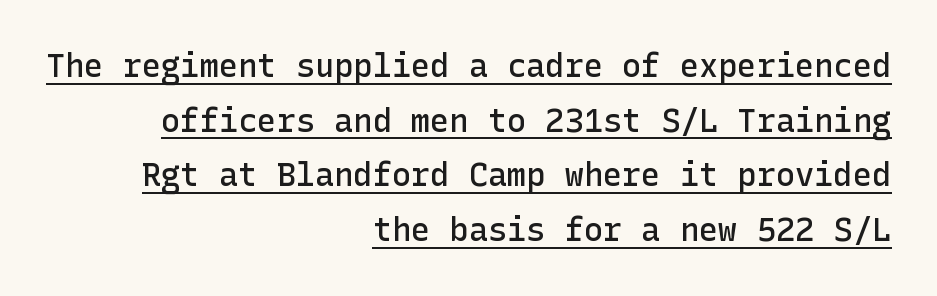
Q: Is the text bold? A: Semi-bold.
Q: Is the text italic (slanted)? A: No, it is upright.
Q: Is the typeface a serif or a sans-serif typeface? A: Sans-serif.
Q: Is the text underlined? A: Yes.
Q: How is the paragraph aligned? A: Right-aligned.
Q: Is the spacing between letters normal or unusually wide? A: Normal.
Q: Width (condensed, normal, or wide)? A: Normal.
Q: Stroke contrast? A: Low.
Q: x-height? A: Medium.
